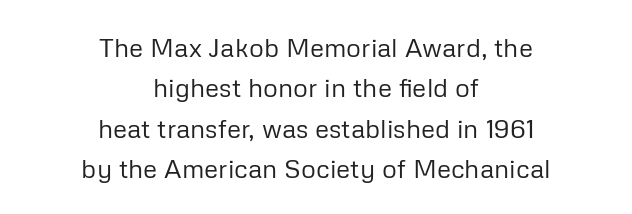
{"italic": "no", "bold": "no", "underline": "no", "align": "center", "line_spacing": "normal", "line_spacing_ratio": 1.55, "letter_spacing": "normal", "letter_spacing_em": 0.0, "glyph_px": 26}
